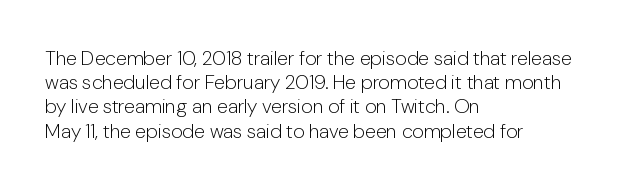
The image shows 20 px text type, upright; set left-aligned, line spacing 1.21x, normal letter spacing, not underlined.
